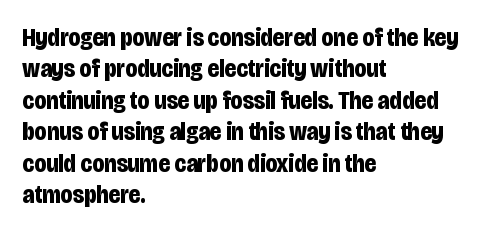
The image shows 25 px bold type, upright; set left-aligned, normal line spacing (1.26x), normal letter spacing, not underlined.
